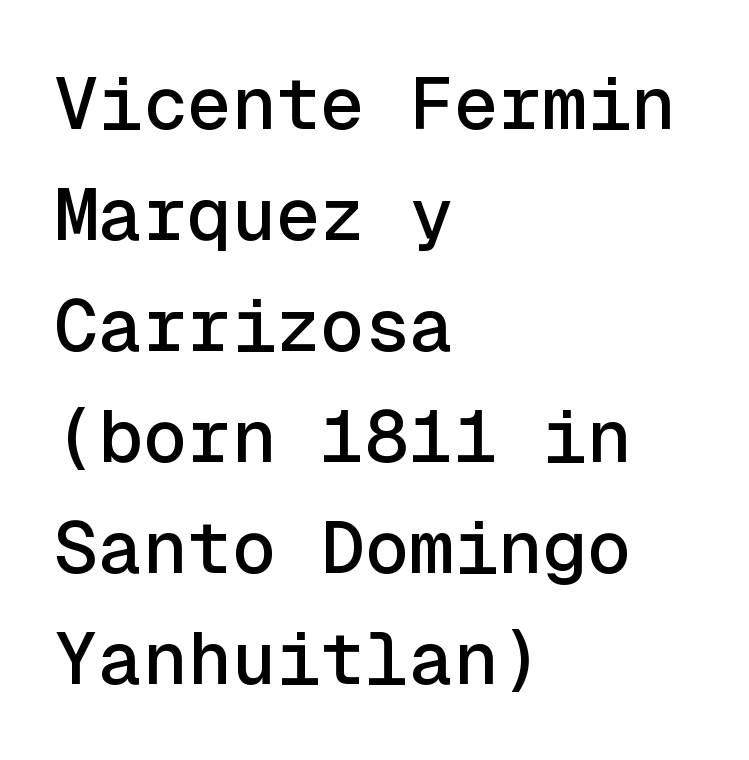
The image shows 74 px sans-serif type, upright, monospaced; set left-aligned, normal line spacing (1.5x), normal letter spacing, not underlined; a medium x-height.
